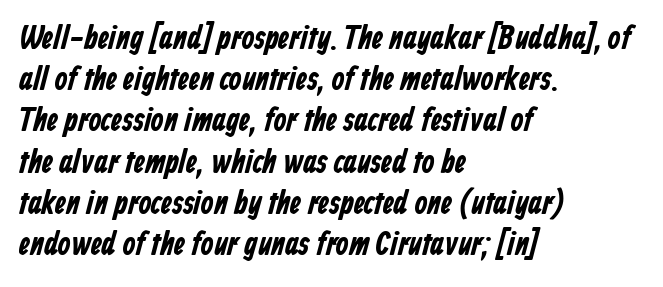
The image shows 33 px bold, condensed sans-serif type; set left-aligned, normal line spacing (1.25x), normal letter spacing, not underlined; low stroke contrast and a medium x-height.
